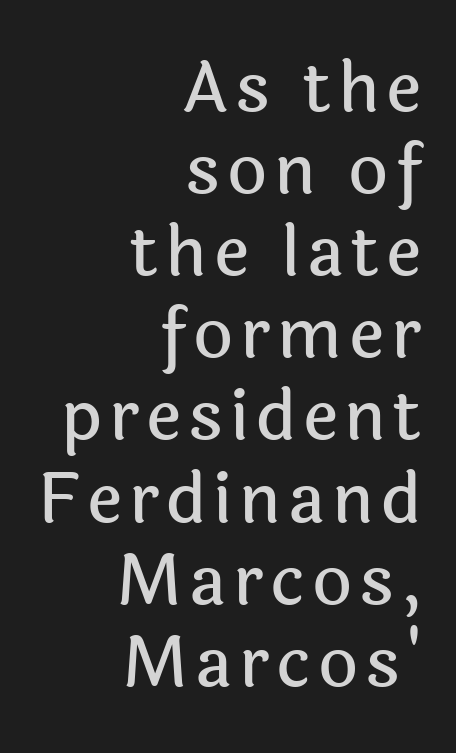
The image shows 69 px sans-serif type, upright; set right-aligned, line spacing 1.19x, not underlined; a medium x-height.
